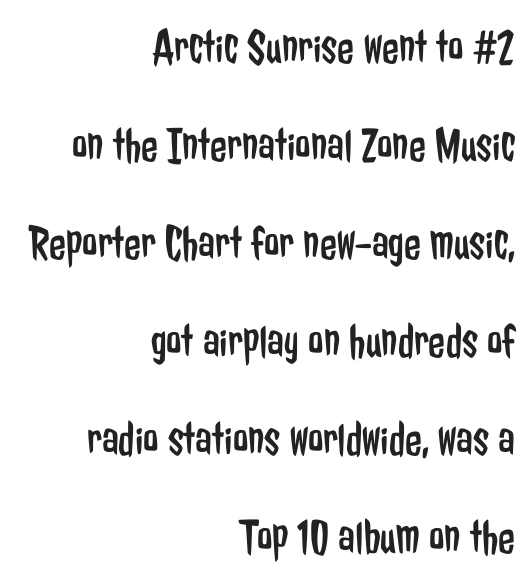
{"serif": "no", "italic": "no", "bold": "no", "weight": "regular", "width": "condensed", "stroke_contrast": "low", "x_height": "medium", "monospaced": "no", "underline": "no", "align": "right", "line_spacing": "loose", "line_spacing_ratio": 2.0, "letter_spacing": "normal", "letter_spacing_em": 0.0, "glyph_px": 49}
